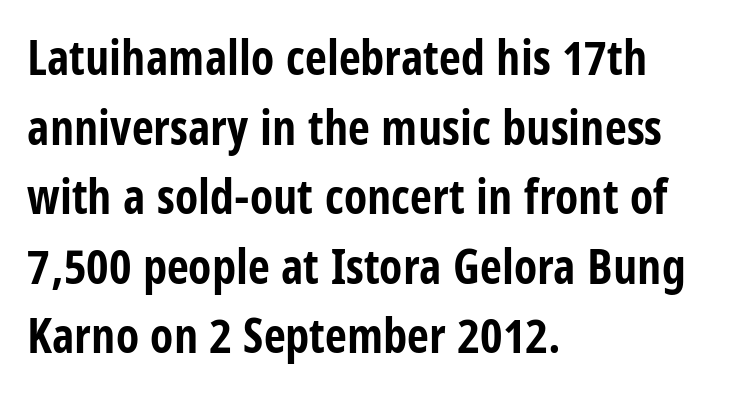
{"serif": "no", "italic": "no", "bold": "yes", "weight": "bold", "width": "condensed", "stroke_contrast": "low", "x_height": "large", "monospaced": "no", "underline": "no", "align": "left", "line_spacing": "normal", "line_spacing_ratio": 1.45, "letter_spacing": "normal", "letter_spacing_em": 0.0, "glyph_px": 48}
